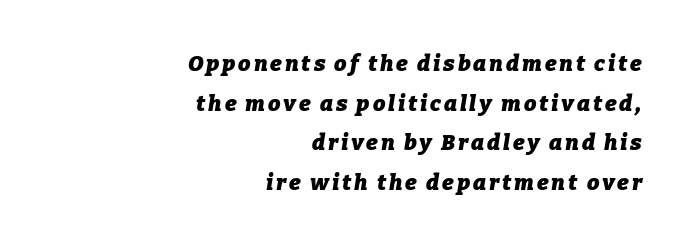
{"italic": "yes", "lean": "right", "slant_degrees": 9, "bold": "yes", "underline": "no", "align": "right", "line_spacing_ratio": 1.8, "glyph_px": 22}
